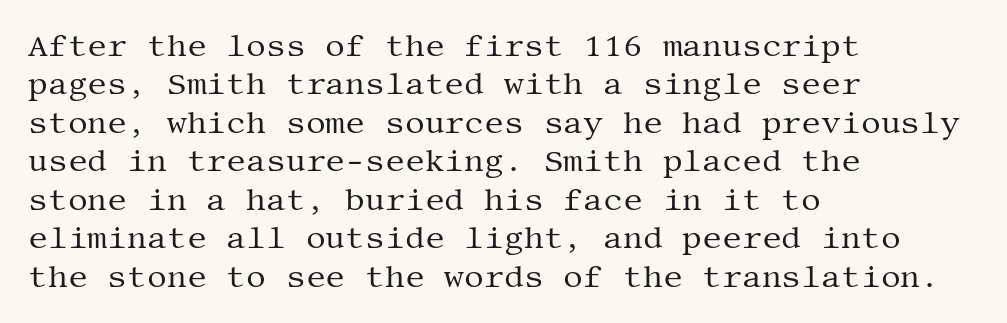
Q: Is the text bold? A: No.
Q: Is the text italic (slanted)? A: No, it is upright.
Q: Is the typeface a serif or a sans-serif typeface? A: Serif.
Q: Is the text underlined? A: No.
Q: How is the paragraph aligned? A: Left-aligned.
Q: Is the spacing between letters normal or unusually wide? A: Normal.
Q: Width (condensed, normal, or wide)? A: Normal.
Q: Stroke contrast? A: Medium.
Q: x-height? A: Large.
